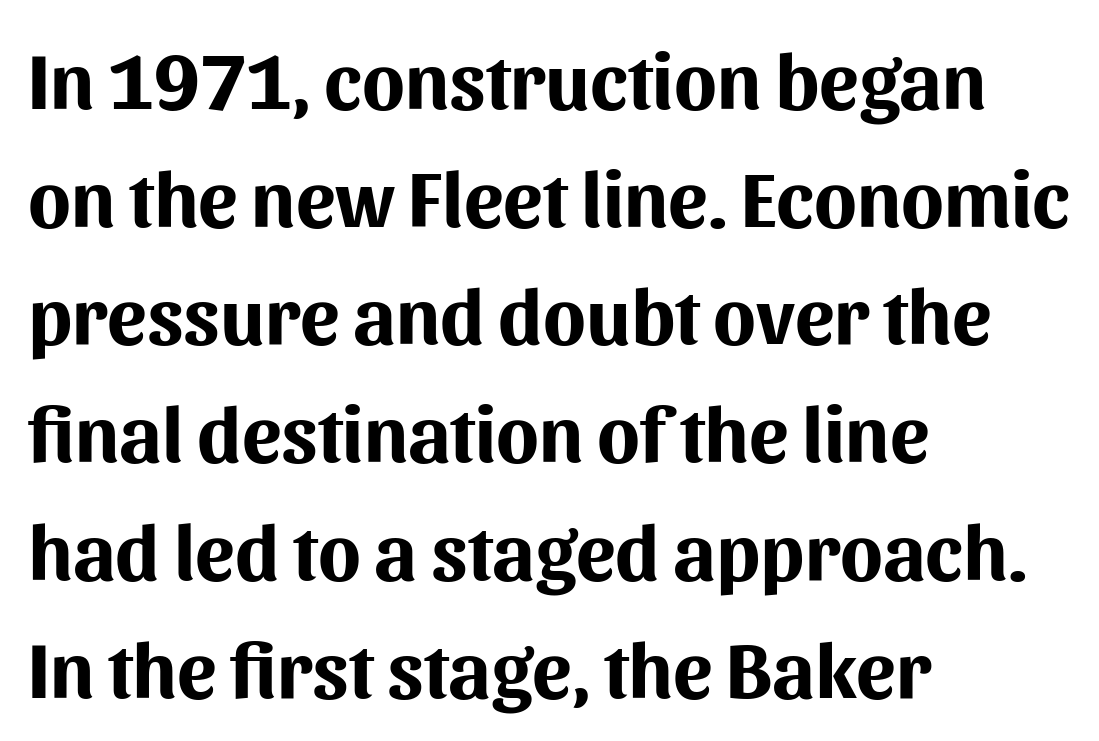
Q: Is the text bold? A: Yes.
Q: Is the text italic (slanted)? A: No, it is upright.
Q: Is the typeface a serif or a sans-serif typeface? A: Sans-serif.
Q: Is the text underlined? A: No.
Q: How is the paragraph aligned? A: Left-aligned.
Q: Is the spacing between letters normal or unusually wide? A: Normal.
Q: Is the spacing between lines tight, normal or loose? A: Normal.
Q: Width (condensed, normal, or wide)? A: Normal.
Q: Stroke contrast? A: Medium.
Q: x-height? A: Medium.
Q: Monospaced? A: No.
